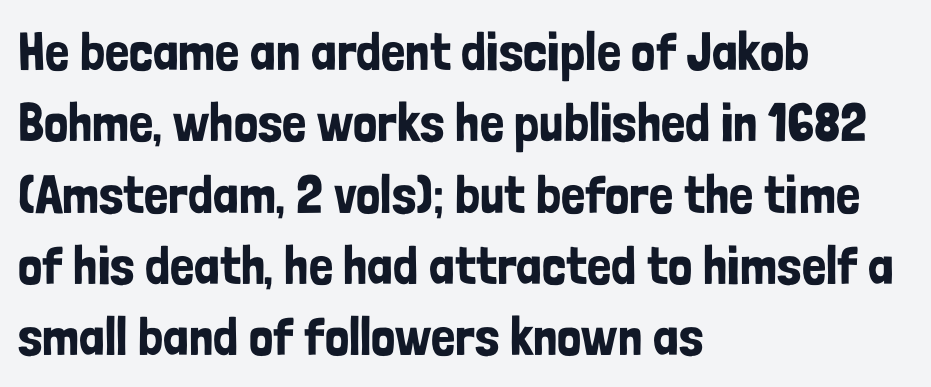
{"serif": "no", "italic": "no", "width": "condensed", "stroke_contrast": "low", "x_height": "medium", "monospaced": "no", "underline": "no", "align": "left", "line_spacing": "normal", "line_spacing_ratio": 1.32, "letter_spacing": "normal", "letter_spacing_em": 0.0, "glyph_px": 54}
